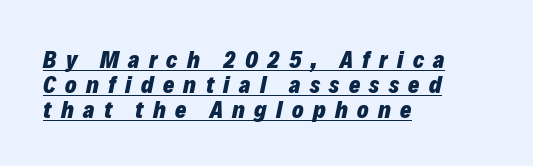
Tracking here is generous; glyphs stand well apart from one another. Interline gaps are noticeably narrow in this sample. Stroke thickness is high; the sample reads as a true bold. The setting favours the left margin, as ordinary paragraphs usually do. The whole block is typeset with a tilt.
